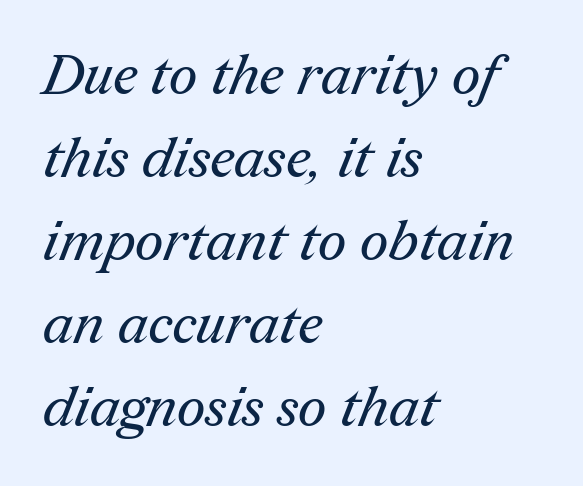
The letters look calm and open, with moderate or lighter stems. The rendering keeps characters at their native spacing. Regular leading. The passage shown is typed in a proportional face where columns would drift. Check under the words: just untouched page. Each letter's strokes conclude with small projecting serifs.
